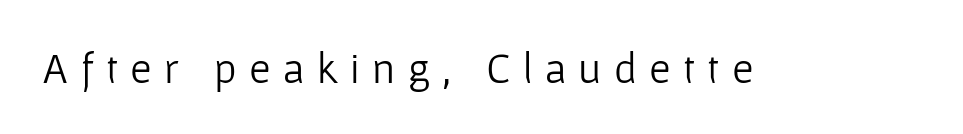
{"serif": "no", "italic": "no", "bold": "no", "weight": "light", "width": "normal", "stroke_contrast": "low", "x_height": "medium", "monospaced": "no", "underline": "no", "letter_spacing": "wide", "letter_spacing_em": 0.28, "glyph_px": 44}
